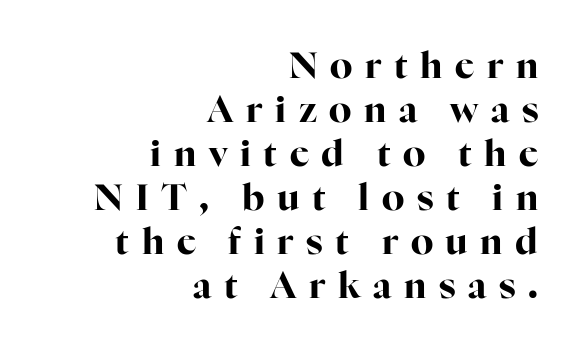
The image shows 36 px bold serif type, upright; set right-aligned, line spacing 1.22x, unusually wide letter spacing (+0.35 em), not underlined; high stroke contrast and a medium x-height.
